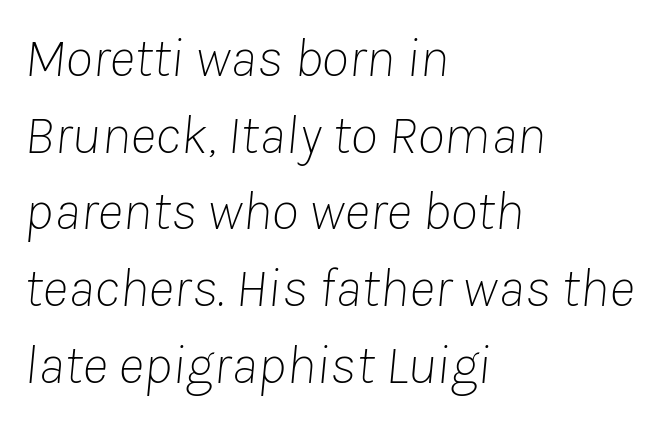
The image shows 56 px thin type, italic (leaning right); set left-aligned, normal line spacing (1.37x), normal letter spacing, not underlined; low stroke contrast and a medium x-height.
